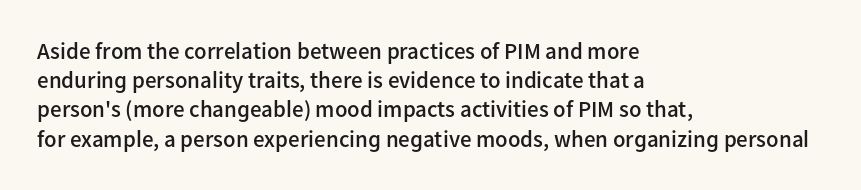
The image shows 23 px text type, upright; set left-aligned, normal line spacing (1.27x), normal letter spacing, not underlined.
